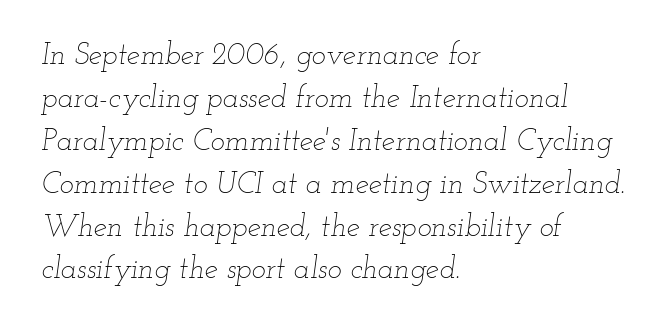
The image shows 30 px thin, wide type, italic (leaning right); set left-aligned, normal line spacing (1.43x), normal letter spacing, not underlined; low stroke contrast and a small x-height.
